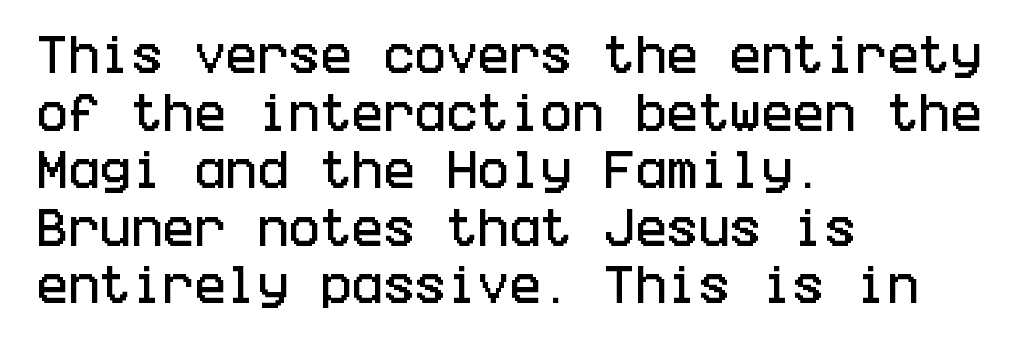
The image shows 42 px condensed sans-serif type, upright; set left-aligned, normal line spacing (1.37x), normal letter spacing, not underlined; low stroke contrast and a large x-height.
